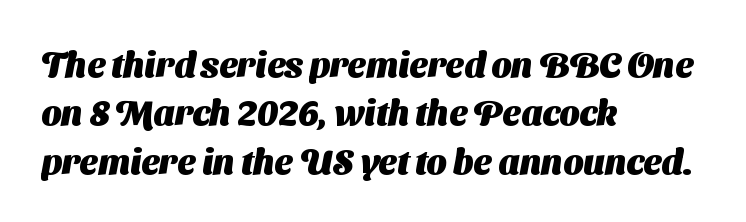
The space directly below the letters is spotless. Type style note: lacks serifs. Does the leading feel generous? No, just average. These lines are set flush left with a ragged right edge.
